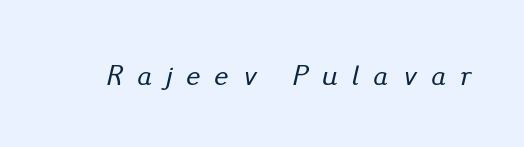
Think of a printed novel: that variable character pitch is what you see here. Observe the lean: these are italic letterforms. The specimen omits any rule beneath the text block's lines. Here the glyphs are tracked loosely, breaking word shapes into spaced letters.
